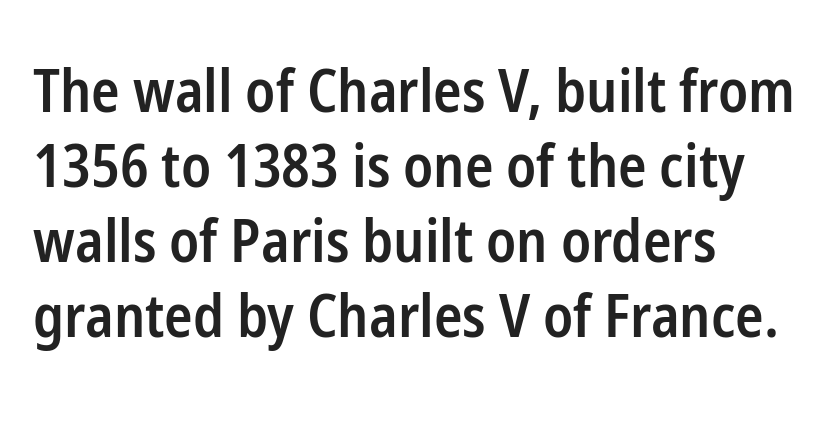
Each new line begins a customary step beneath the previous one. These lines keep a tight, regular rhythm from letter to letter. Strokes here are thickened, but only to semibold level. The glyphs are unaccompanied by any horizontal stroke below them. Every stem runs plumb, perpendicular to the baseline.
